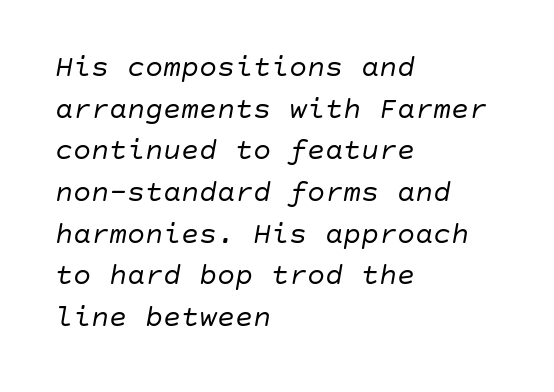
Q: Is the text bold? A: No.
Q: Is the text italic (slanted)? A: Yes, it leans right by about 10 degrees.
Q: Is the text underlined? A: No.
Q: How is the paragraph aligned? A: Left-aligned.
Q: Is the spacing between letters normal or unusually wide? A: Normal.
Q: Is the spacing between lines tight, normal or loose? A: Normal.
Q: Width (condensed, normal, or wide)? A: Normal.
Q: Stroke contrast? A: Low.
Q: x-height? A: Large.
